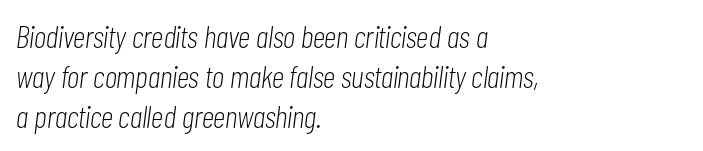
The image shows 32 px light, condensed type, italic (leaning right); set left-aligned, normal line spacing (1.25x), normal letter spacing, not underlined; low stroke contrast and a medium x-height.
